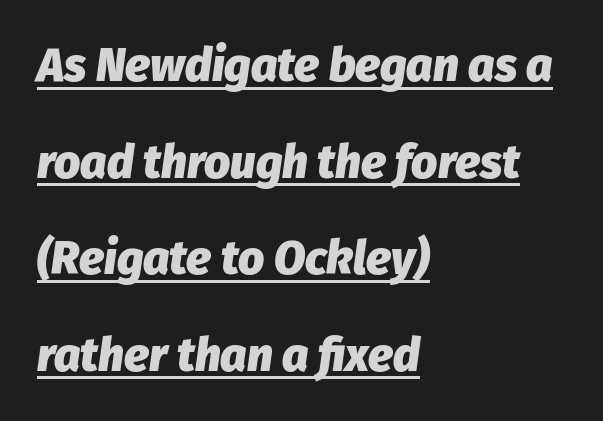
Caption: lettering with a line underneath. These lines are set flush left with a ragged right edge. The font is running at its bold setting. In terms of letterspacing, this is plain default setting. Do the characters align in a grid? No, the font is proportional. Notice how the stems are inclined rather than vertical — that's the hallmark of italics.
